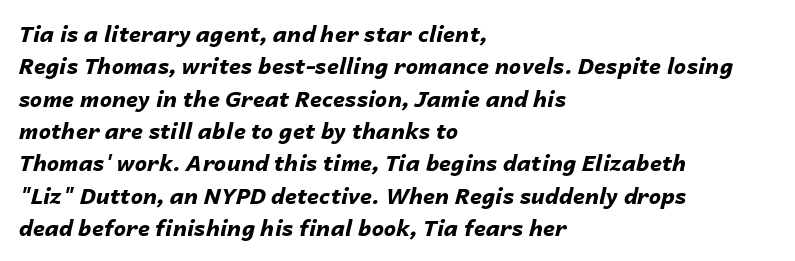
Characters are canted at an angle relative to the baseline's perpendicular. Interline gaps are of average width in this sample. One-word summary of the alignment: left. Observe the ordinary spacing: letters are neighbours, not strangers. The specimen omits any rule beneath the text block's lines.
